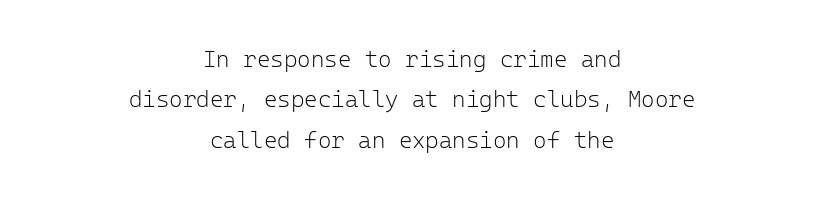
Q: Is the text bold? A: No.
Q: Is the text italic (slanted)? A: No, it is upright.
Q: Is the text underlined? A: No.
Q: How is the paragraph aligned? A: Centered.
Q: Is the spacing between letters normal or unusually wide? A: Normal.
